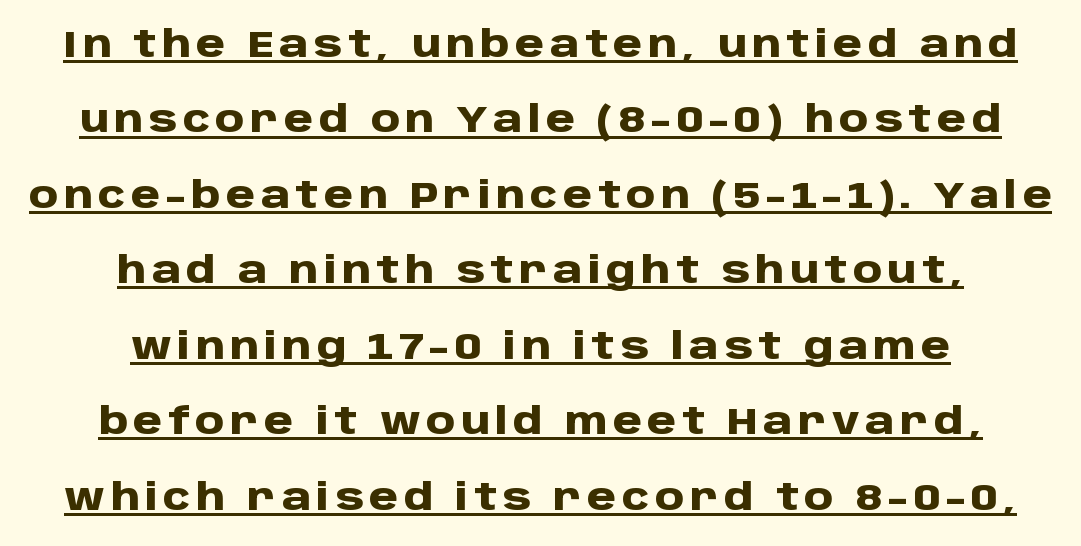
The glyphs are accompanied by a horizontal stroke just below them. Stroke terminals: plain, sans-serif. A centered setting, common on invitations and titles, is used for this passage. The lettering holds an erect, upright posture throughout. A dark, heavy texture on the line: the type is bold. The line-height multiplier appears high, well above default.
